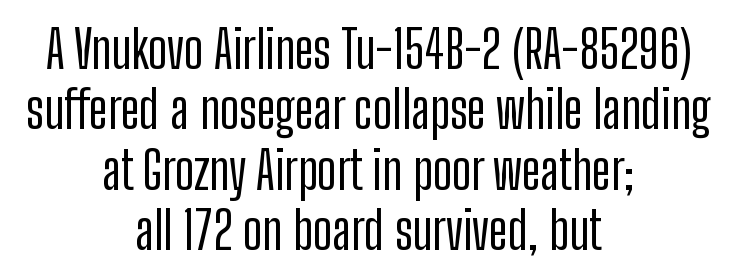
The image shows 52 px condensed sans-serif type, upright; set centered, line spacing 1.16x, normal letter spacing, not underlined; low stroke contrast and a medium x-height.
